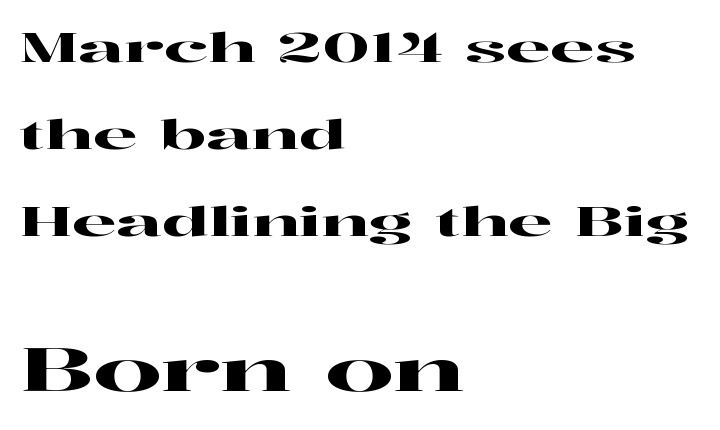
The image shows 60 px wide serif type, upright; set left-aligned, loose line spacing (2.17x), normal letter spacing, not underlined; the second (bottom) block is 1.5x larger; high stroke contrast and a medium x-height.
